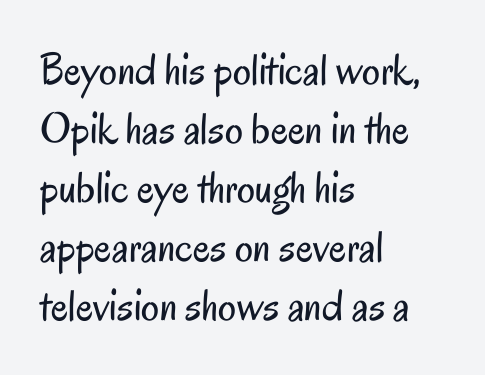
Q: Is the text bold? A: No.
Q: Is the text italic (slanted)? A: No, it is upright.
Q: Is the typeface a serif or a sans-serif typeface? A: Sans-serif.
Q: Is the text underlined? A: No.
Q: How is the paragraph aligned? A: Left-aligned.
Q: Is the spacing between letters normal or unusually wide? A: Normal.
Q: Is the spacing between lines tight, normal or loose? A: Normal.
Q: Width (condensed, normal, or wide)? A: Condensed.
Q: Stroke contrast? A: Low.
Q: x-height? A: Small.
Q: Monospaced? A: No.
